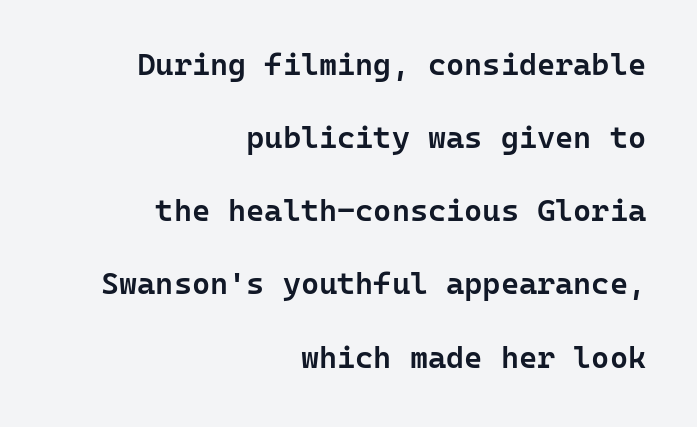
The image shows 31 px semibold sans-serif type, upright, monospaced; set right-aligned, loose line spacing (2.36x), normal letter spacing, not underlined; low stroke contrast and a medium x-height.
